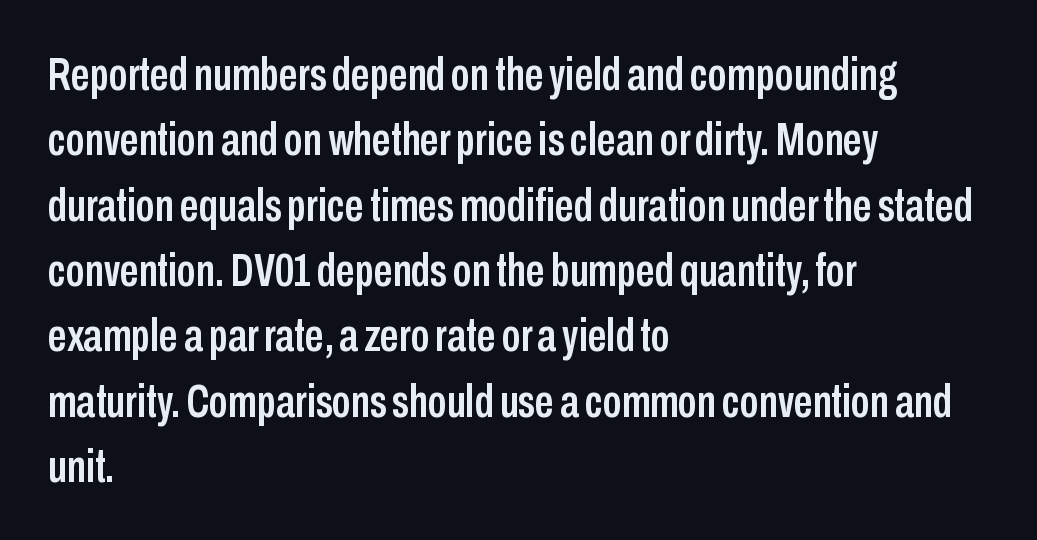
Q: Is the text italic (slanted)? A: No, it is upright.
Q: Is the typeface a serif or a sans-serif typeface? A: Sans-serif.
Q: Is the text underlined? A: No.
Q: How is the paragraph aligned? A: Left-aligned.
Q: Is the spacing between letters normal or unusually wide? A: Normal.
Q: Is the spacing between lines tight, normal or loose? A: Normal.
Q: Width (condensed, normal, or wide)? A: Condensed.
Q: Stroke contrast? A: Low.
Q: x-height? A: Medium.
Q: Monospaced? A: No.
